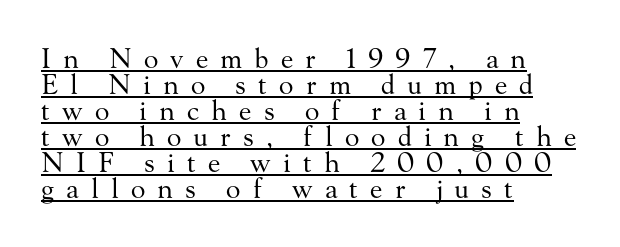
The image shows 27 px text type, upright; set left-aligned, tight line spacing (0.96x), unusually wide letter spacing (+0.45 em), underlined.
